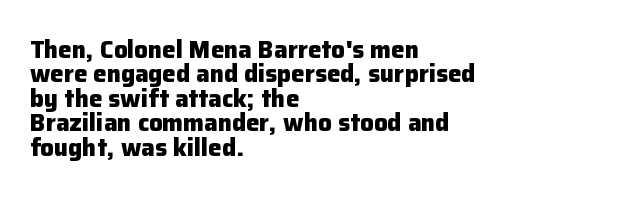
Q: Is the text bold? A: Yes.
Q: Is the text italic (slanted)? A: No, it is upright.
Q: Is the text underlined? A: No.
Q: How is the paragraph aligned? A: Left-aligned.
Q: Is the spacing between letters normal or unusually wide? A: Normal.
Q: Is the spacing between lines tight, normal or loose? A: Tight.
